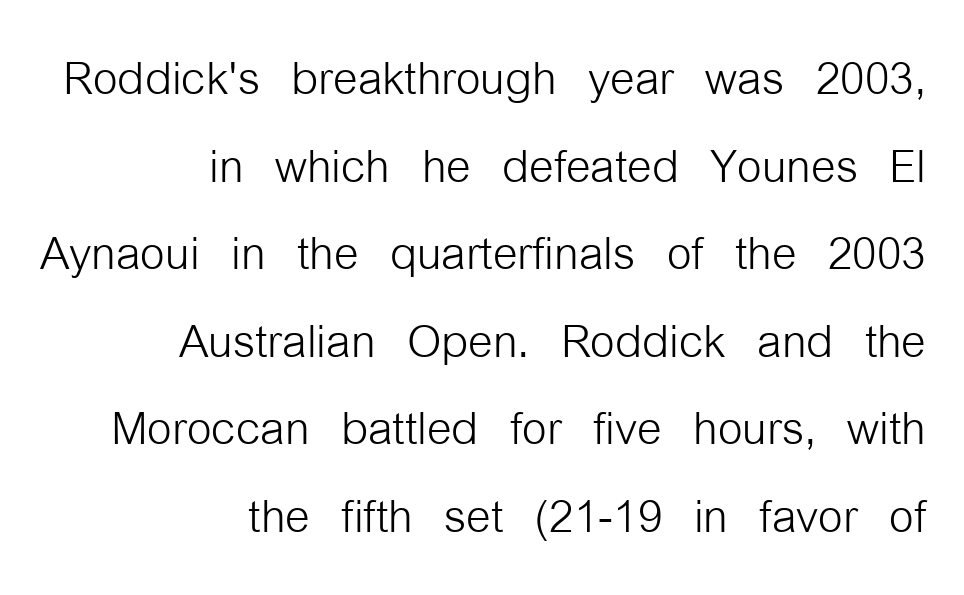
The text was rendered using a sans face with plain stroke endings. This rendering uses right alignment, leaving the left contour irregular. Glance below the letters and you will spot only blank space. Regular leading. Character widths vary here, with narrow letters taking less room than wide ones. No extra ink here — the face is not bold.
